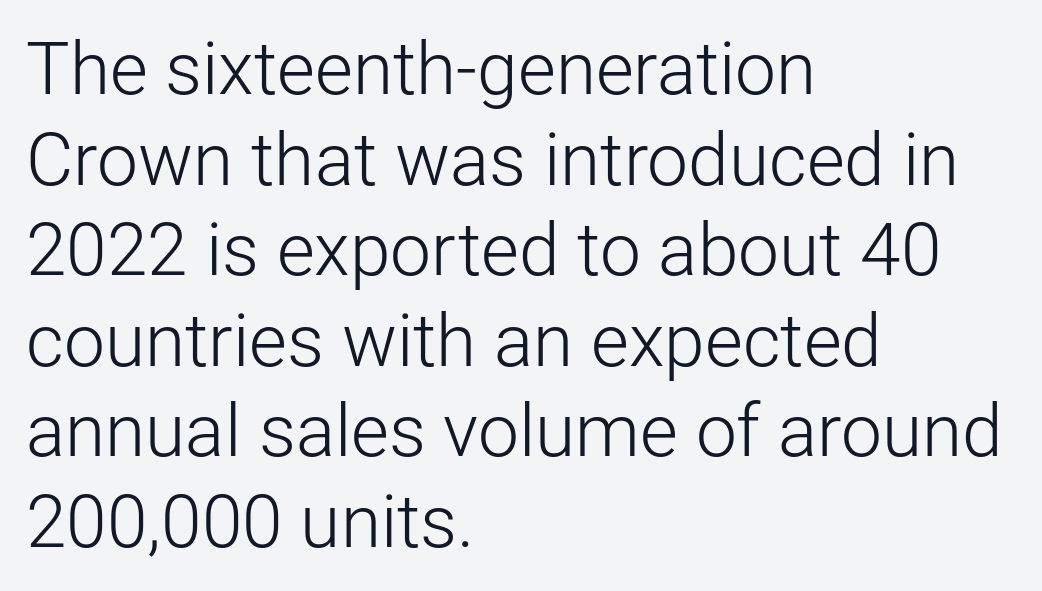
{"serif": "no", "italic": "no", "bold": "no", "weight": "light", "width": "normal", "stroke_contrast": "low", "x_height": "medium", "monospaced": "no", "underline": "no", "align": "left", "line_spacing_ratio": 1.24, "letter_spacing": "normal", "letter_spacing_em": 0.0, "glyph_px": 73}
